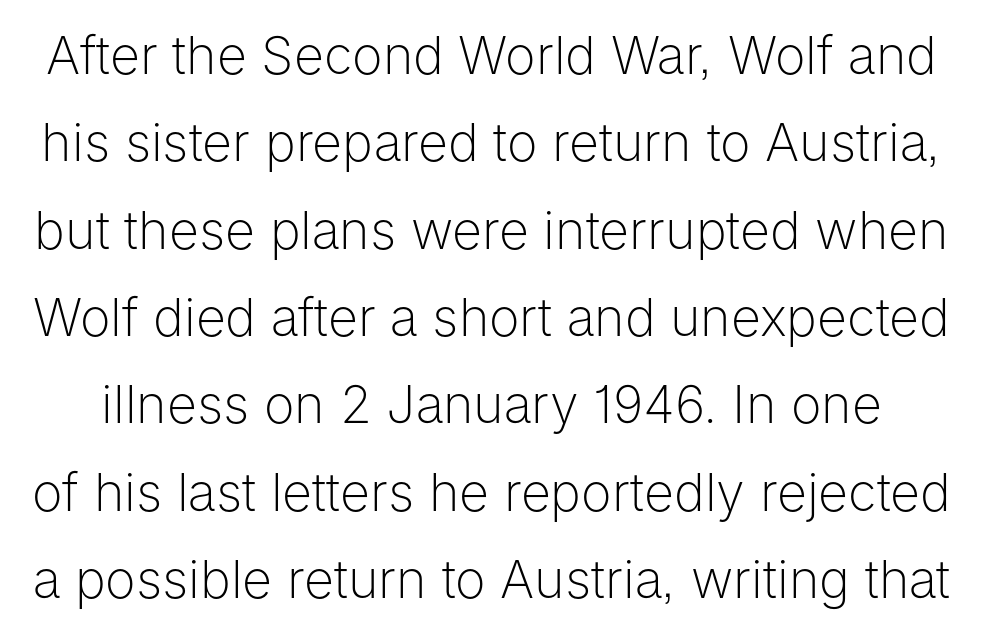
The line texture is even and compact thanks to regular tracking. The type family on display is of the sans-serif kind. Looks like regular typesetting: each glyph gets only the width it needs. One glance says typical: line gaps are just what's usual.
